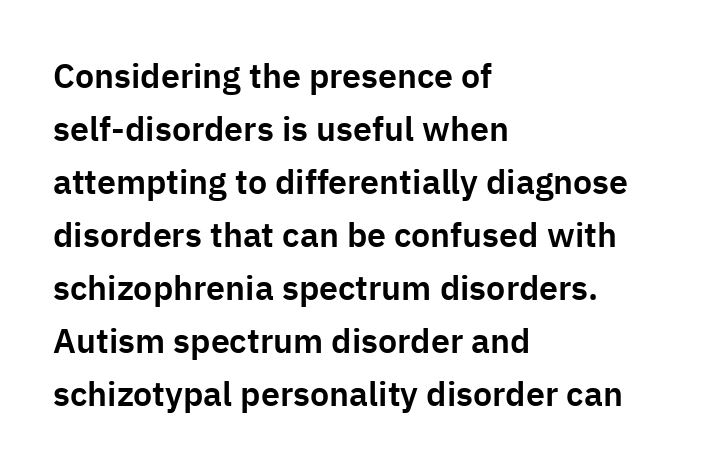
Q: Is the text italic (slanted)? A: No, it is upright.
Q: Is the typeface a serif or a sans-serif typeface? A: Sans-serif.
Q: Is the text underlined? A: No.
Q: How is the paragraph aligned? A: Left-aligned.
Q: Is the spacing between letters normal or unusually wide? A: Normal.
Q: Is the spacing between lines tight, normal or loose? A: Normal.
Q: Width (condensed, normal, or wide)? A: Normal.
Q: Stroke contrast? A: Low.
Q: x-height? A: Medium.
Q: Monospaced? A: No.
